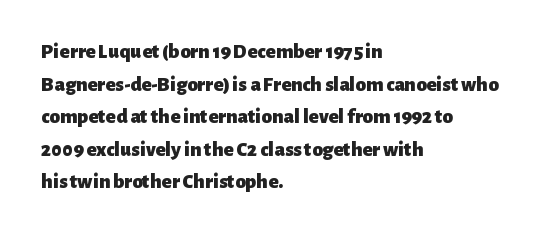
{"italic": "no", "bold": "yes", "underline": "no", "align": "left", "line_spacing": "normal", "line_spacing_ratio": 1.55, "letter_spacing": "normal", "letter_spacing_em": 0.0, "glyph_px": 21}
